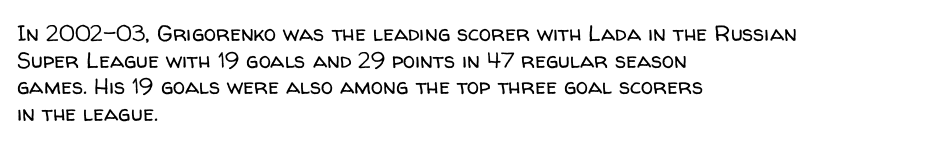
The face used here is rendered with its standard letterfit. The rag falls on the right side of this text block. The typeface has the unassuming heft of standard copy or less. Italic: no, the glyphs are upright roman.
